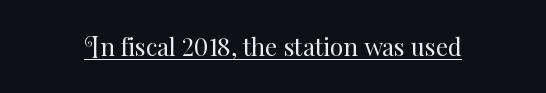
The image shows 24 px text type, upright; set normal letter spacing, underlined.
